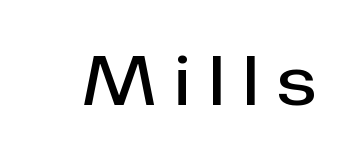
The image shows 66 px semibold sans-serif type, upright; set unusually wide letter spacing (+0.29 em), not underlined; low stroke contrast and a medium x-height.
